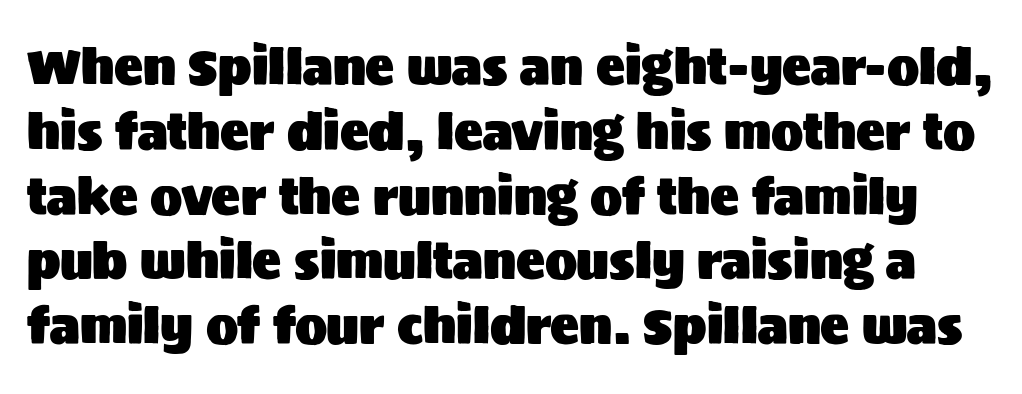
The image shows 48 px sans-serif type, upright; set normal line spacing (1.35x), normal letter spacing, not underlined; medium stroke contrast and a large x-height.
